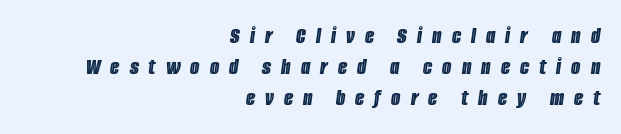
Q: Is the text italic (slanted)? A: Yes, it leans right by about 8 degrees.
Q: Is the text underlined? A: No.
Q: How is the paragraph aligned? A: Right-aligned.
Q: Is the spacing between letters normal or unusually wide? A: Unusually wide.
Q: Is the spacing between lines tight, normal or loose? A: Normal.
